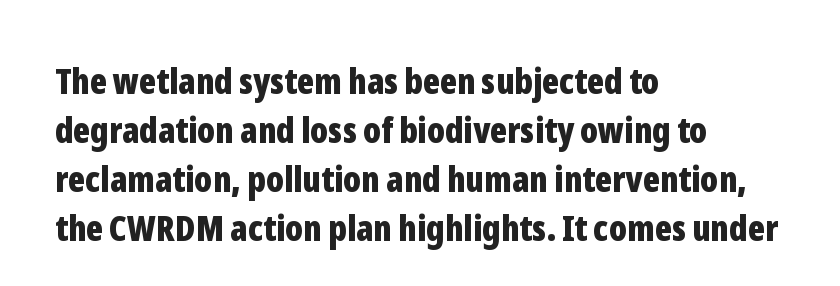
The image shows 36 px bold, condensed sans-serif type, upright; set left-aligned, normal line spacing (1.36x), normal letter spacing, not underlined; low stroke contrast and a medium x-height.
